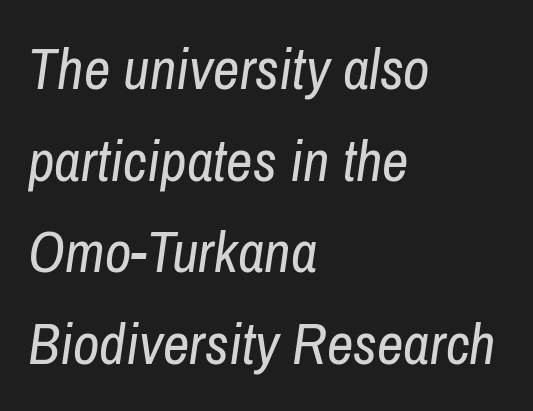
Is the type slanted? Yes — the strokes lean at a clear angle. The font is comparable to plain body text, perhaps lighter. Looks like regular typesetting: each glyph gets only the width it needs. Whoever set this chose a conventional vertical rhythm. Line beginnings align vertically; line endings do not.
